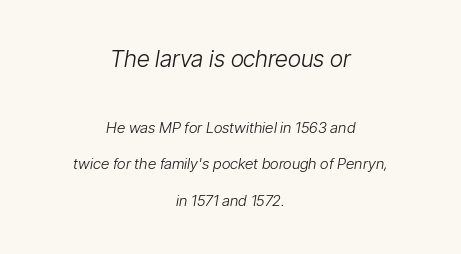
{"italic": "yes", "lean": "right", "slant_degrees": 9, "bold": "no", "underline": "no", "align": "center", "line_spacing": "loose", "line_spacing_ratio": 2.42, "letter_spacing": "normal", "letter_spacing_em": 0.0, "larger_block": "first", "size_ratio": 1.53, "glyph_px": 23}
